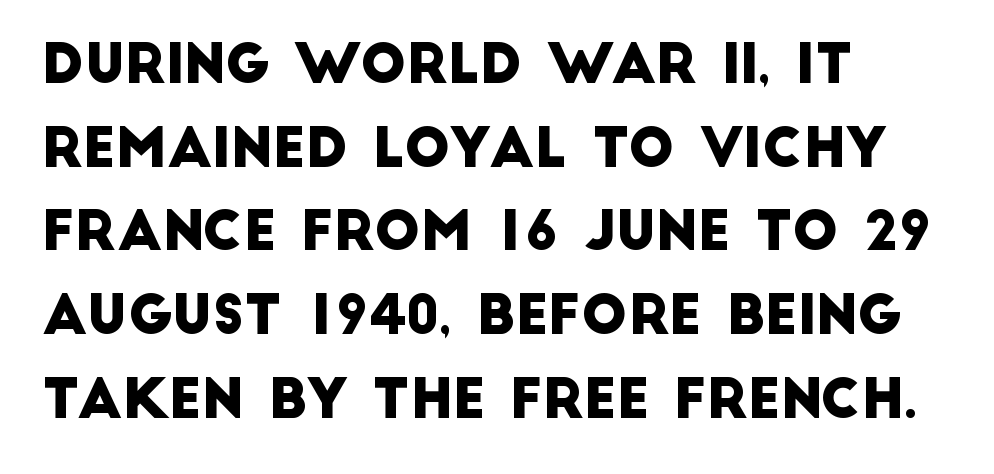
The image shows 54 px sans-serif type; set left-aligned, normal line spacing (1.55x), normal letter spacing, not underlined; low stroke contrast and a large x-height.
